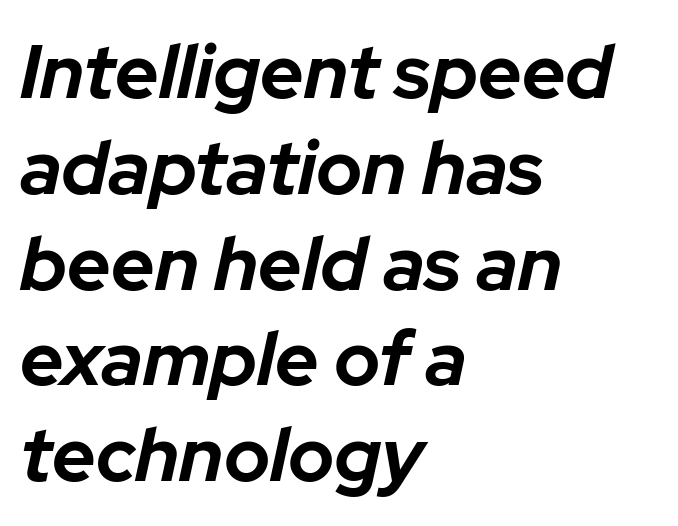
Q: Is the text bold? A: Yes.
Q: Is the text italic (slanted)? A: Yes, it leans right by about 12 degrees.
Q: Is the text underlined? A: No.
Q: How is the paragraph aligned? A: Left-aligned.
Q: Is the spacing between letters normal or unusually wide? A: Normal.
Q: Is the spacing between lines tight, normal or loose? A: Normal.
Q: Width (condensed, normal, or wide)? A: Normal.
Q: Stroke contrast? A: Low.
Q: x-height? A: Medium.
Q: Monospaced? A: No.
